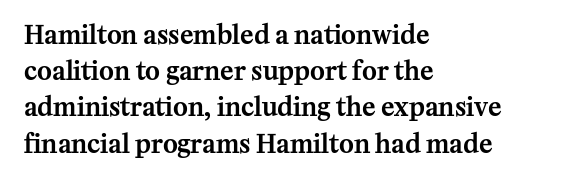
{"italic": "no", "underline": "no", "align": "left", "line_spacing": "normal", "line_spacing_ratio": 1.45, "letter_spacing": "normal", "letter_spacing_em": 0.0, "glyph_px": 25}
